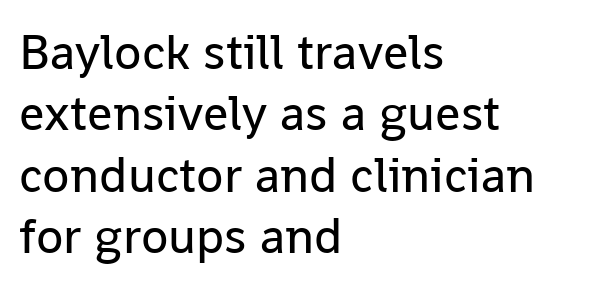
Horizontally, the lines are justified to the leading edge only. Caption: face not bold, strokes unweighted. The letterforms sit shoulder to shoulder at normal distance. Here the designer chose a conventional face with non-uniform glyph widths. Posture: straight, roman, zero tilt. Each row of text sits above clean, open space.
